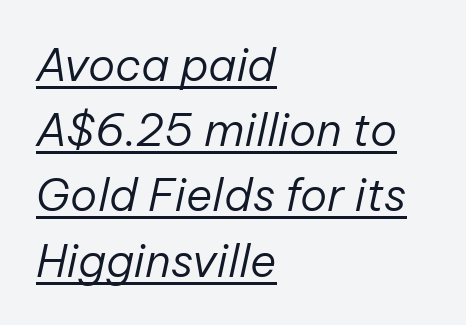
{"italic": "yes", "lean": "right", "slant_degrees": 12, "bold": "no", "weight": "regular", "width": "normal", "stroke_contrast": "low", "x_height": "medium", "monospaced": "no", "underline": "yes", "align": "left", "line_spacing": "normal", "line_spacing_ratio": 1.45, "letter_spacing": "normal", "letter_spacing_em": 0.0, "glyph_px": 45}
